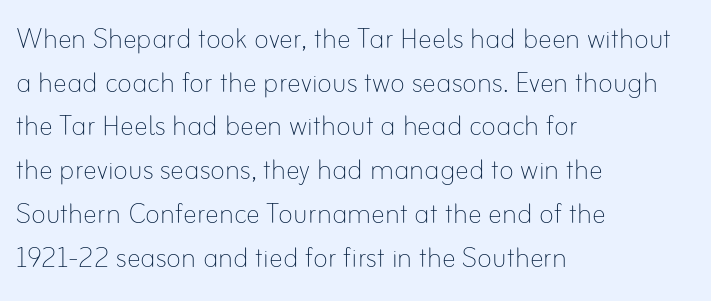
Only glyphs here, with clear space below each row. Notice how the stems are strictly vertical — no italics here. Notice how descenders clear the ascenders below comfortably — that's standard leading. The letterforms sit shoulder to shoulder at normal distance. The cut favours lightness, reaching ordinary text weight at its darkest.
